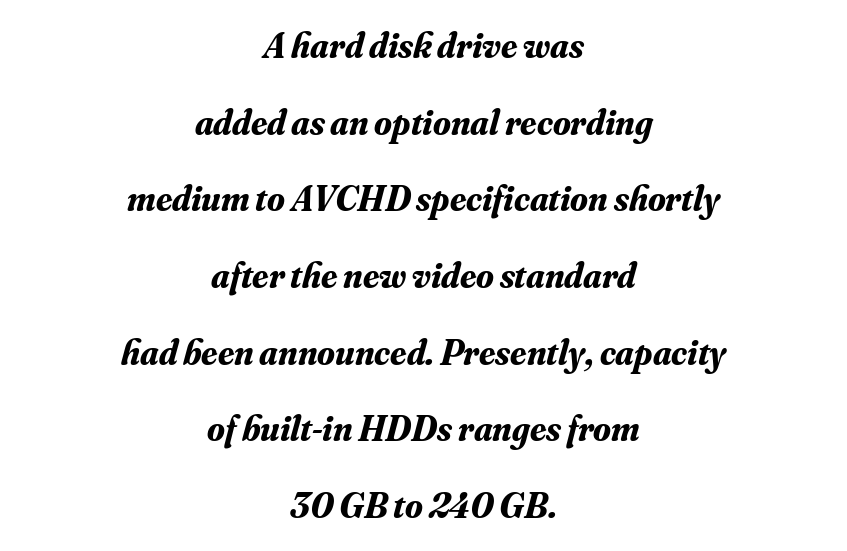
Teacher's note: observe the equal gaps on both sides — that is centered alignment. Type without underlining. Each word holds together tightly as a unit, with standard inter-letter gaps. Here the designer chose a conventional face with non-uniform glyph widths.
